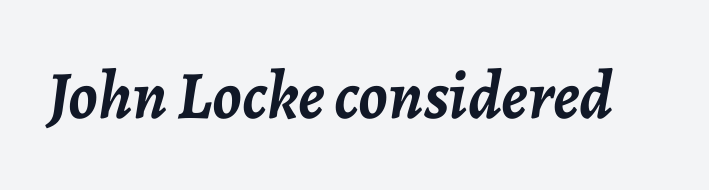
Q: Is the text bold? A: Yes.
Q: Is the text italic (slanted)? A: Yes, it leans right by about 7 degrees.
Q: Is the text underlined? A: No.
Q: Is the spacing between letters normal or unusually wide? A: Normal.
Q: Width (condensed, normal, or wide)? A: Normal.
Q: Stroke contrast? A: Low.
Q: x-height? A: Medium.
Q: Monospaced? A: No.
